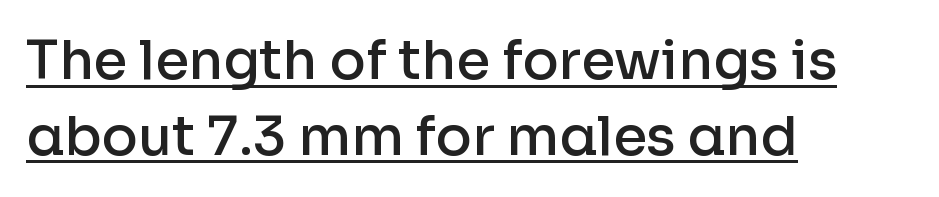
The image shows 54 px semibold sans-serif type, upright; set left-aligned, normal line spacing (1.4x), normal letter spacing, underlined; low stroke contrast and a medium x-height.
